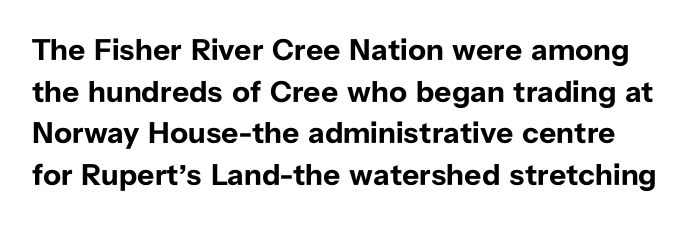
Q: Is the text bold? A: Yes.
Q: Is the text italic (slanted)? A: No, it is upright.
Q: Is the typeface a serif or a sans-serif typeface? A: Sans-serif.
Q: Is the text underlined? A: No.
Q: Is the spacing between letters normal or unusually wide? A: Normal.
Q: Is the spacing between lines tight, normal or loose? A: Normal.
Q: Width (condensed, normal, or wide)? A: Normal.
Q: Stroke contrast? A: Low.
Q: x-height? A: Medium.
Q: Monospaced? A: No.
